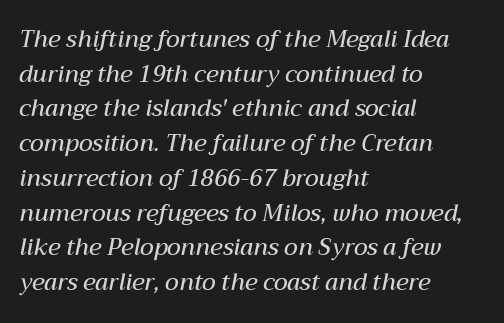
{"italic": "yes", "lean": "right", "slant_degrees": 12, "bold": "semi", "underline": "no", "align": "left", "line_spacing": "normal", "line_spacing_ratio": 1.51, "letter_spacing": "normal", "letter_spacing_em": 0.0, "glyph_px": 23}
